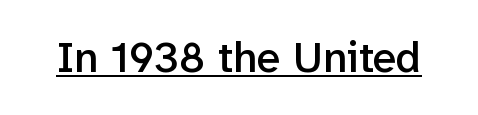
Compared with typical body copy, the letter spacing here is the same. A baseline rule has been typeset under these characters. Typesetter's note: demi weight, one step under bold. Each letter keeps its own natural width here, so spacing adapts to shape.
